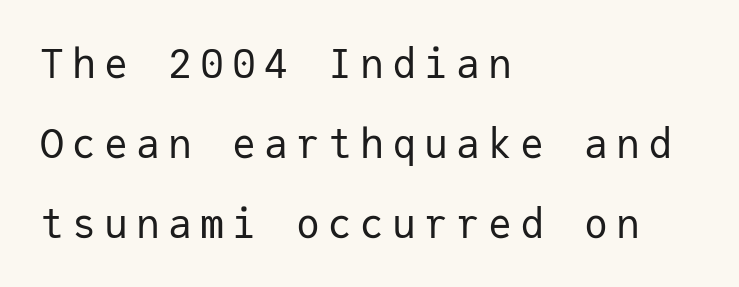
Layout note: lines flush left. Students, note that the glyphs here are deliberately spaced far apart. Only glyphs here, with clear space below each row. Ordinary non-slanted type is in use. Does the leading feel generous? Absolutely, it's lavish.
